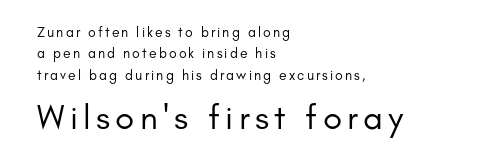
The image shows 35 px regular-weight sans-serif type, upright; set left-aligned, normal line spacing (1.52x), not underlined; the second (bottom) block is 2.5x larger; low stroke contrast and a small x-height.
